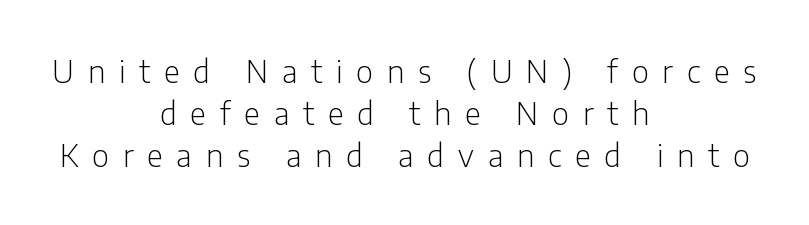
{"serif": "no", "italic": "no", "bold": "no", "weight": "light", "width": "condensed", "stroke_contrast": "low", "x_height": "medium", "monospaced": "no", "underline": "no", "align": "center", "line_spacing": "normal", "line_spacing_ratio": 1.35, "letter_spacing": "wide", "letter_spacing_em": 0.45, "glyph_px": 31}
